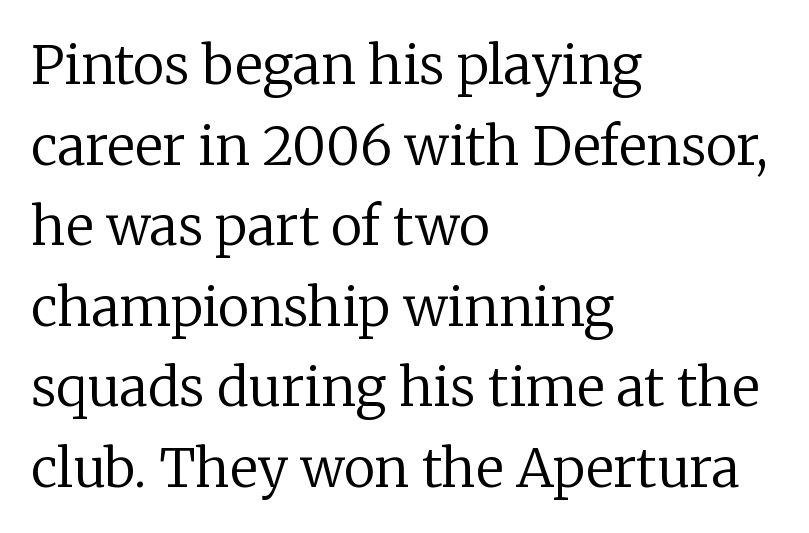
Character widths vary here, with narrow letters taking less room than wide ones. Serif or sans? Serif — the stroke terminals have little feet. Which margin do the lines hug? The left one — the right edge is uneven. Tracking value appears to be zero — textbook default spacing.
